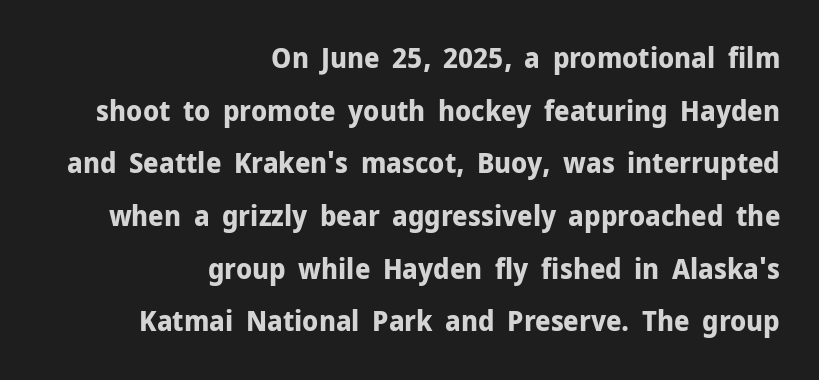
The image shows 28 px bold sans-serif type, upright; set right-aligned, line spacing 1.88x, normal letter spacing, not underlined; low stroke contrast and a medium x-height.
